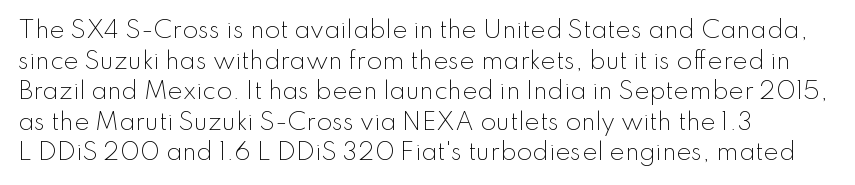
{"italic": "no", "bold": "no", "underline": "no", "align": "left", "line_spacing": "normal", "line_spacing_ratio": 1.33, "letter_spacing": "normal", "letter_spacing_em": 0.0, "glyph_px": 23}
